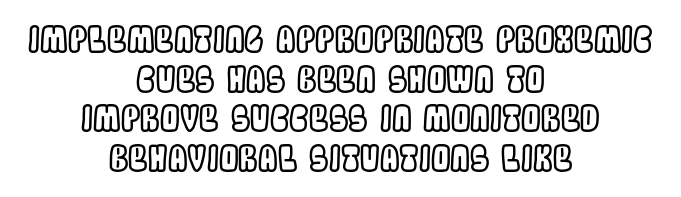
The image shows 35 px condensed type, upright; set centered, tight line spacing (1.13x), normal letter spacing, not underlined; a large x-height.
